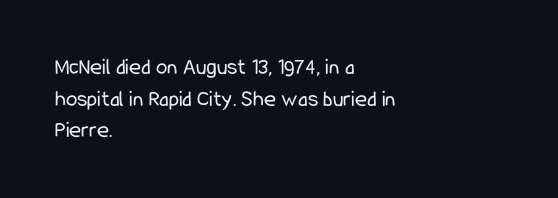
The image shows 23 px text type, upright; set left-aligned, normal line spacing (1.37x), normal letter spacing, not underlined.
